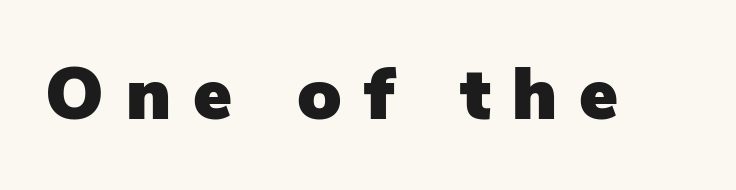
{"serif": "no", "italic": "no", "width": "normal", "stroke_contrast": "low", "x_height": "medium", "monospaced": "no", "underline": "no", "letter_spacing": "wide", "letter_spacing_em": 0.3, "glyph_px": 73}
